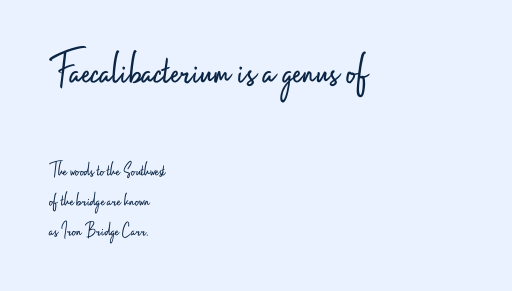
The image shows 49 px light, condensed sans-serif type; set left-aligned, normal line spacing (1.5x), normal letter spacing, not underlined; the first (top) block is 2.45x larger; low stroke contrast and a small x-height.
